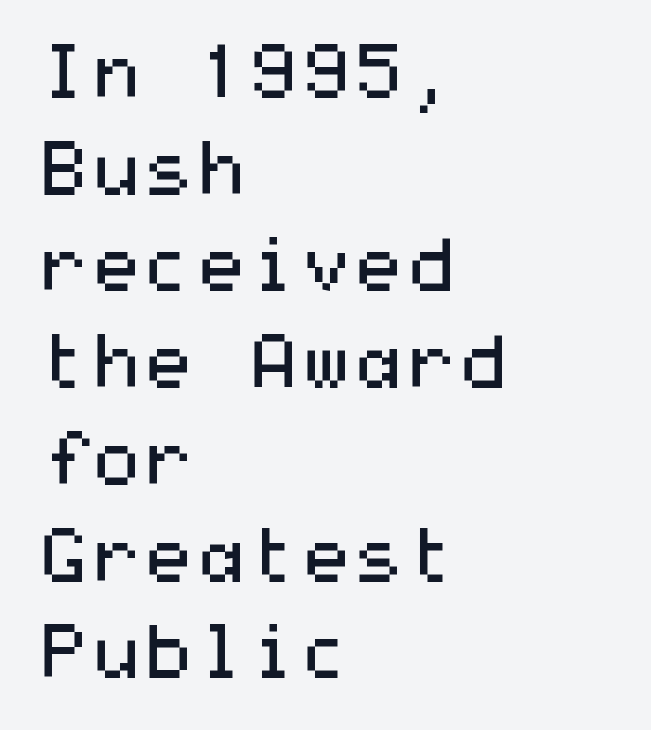
Q: Is the text bold? A: No.
Q: Is the text italic (slanted)? A: No, it is upright.
Q: Is the typeface a serif or a sans-serif typeface? A: Sans-serif.
Q: Is the text underlined? A: No.
Q: How is the paragraph aligned? A: Left-aligned.
Q: Is the spacing between letters normal or unusually wide? A: Normal.
Q: Is the spacing between lines tight, normal or loose? A: Normal.
Q: Width (condensed, normal, or wide)? A: Wide.
Q: Stroke contrast? A: Medium.
Q: x-height? A: Medium.
